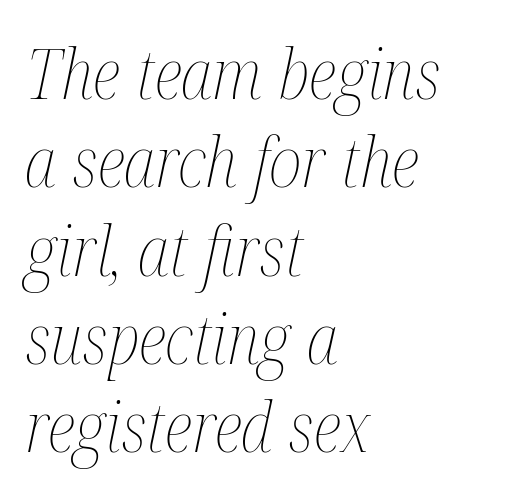
Q: Is the text bold? A: No.
Q: Is the text italic (slanted)? A: Yes, it leans right by about 12 degrees.
Q: Is the text underlined? A: No.
Q: How is the paragraph aligned? A: Left-aligned.
Q: Is the spacing between letters normal or unusually wide? A: Normal.
Q: Is the spacing between lines tight, normal or loose? A: Normal.
Q: Width (condensed, normal, or wide)? A: Condensed.
Q: Stroke contrast? A: Medium.
Q: x-height? A: Medium.
Q: Monospaced? A: No.
